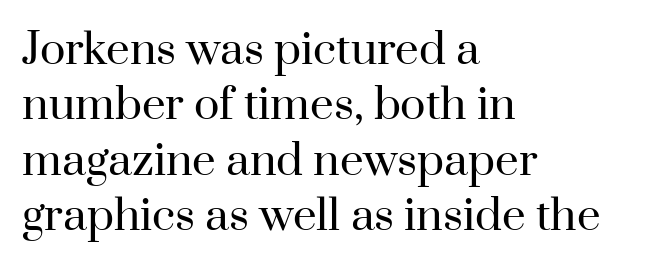
Q: Is the text bold? A: No.
Q: Is the text italic (slanted)? A: No, it is upright.
Q: Is the typeface a serif or a sans-serif typeface? A: Serif.
Q: Is the text underlined? A: No.
Q: How is the paragraph aligned? A: Left-aligned.
Q: Is the spacing between letters normal or unusually wide? A: Normal.
Q: Is the spacing between lines tight, normal or loose? A: Normal.
Q: Width (condensed, normal, or wide)? A: Normal.
Q: Stroke contrast? A: High.
Q: x-height? A: Small.
Q: Monospaced? A: No.
